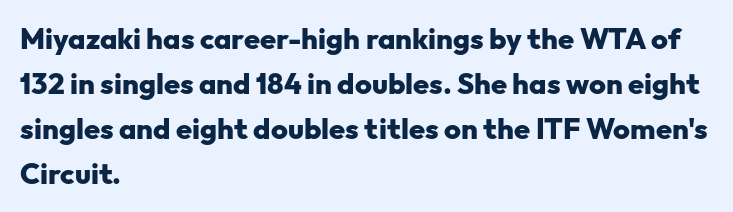
{"serif": "no", "italic": "no", "bold": "yes", "weight": "heavy", "width": "normal", "stroke_contrast": "low", "x_height": "medium", "monospaced": "no", "underline": "no", "align": "left", "line_spacing": "normal", "line_spacing_ratio": 1.55, "letter_spacing": "normal", "letter_spacing_em": 0.0, "glyph_px": 29}
